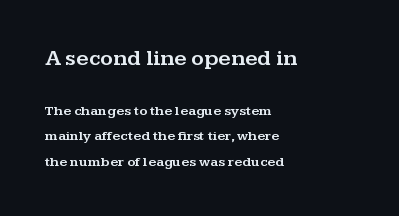
Q: Is the text italic (slanted)? A: No, it is upright.
Q: Is the text underlined? A: No.
Q: How is the paragraph aligned? A: Left-aligned.
Q: Is the spacing between letters normal or unusually wide? A: Normal.
Q: Which block of text is set in a larger size, the first (top) or the second (bottom)? A: The first (top) one.
